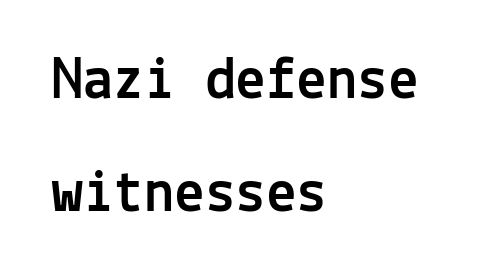
{"serif": "no", "italic": "no", "width": "normal", "x_height": "medium", "monospaced": "yes", "underline": "no", "align": "left", "line_spacing_ratio": 1.85, "letter_spacing": "normal", "letter_spacing_em": 0.0, "glyph_px": 61}
